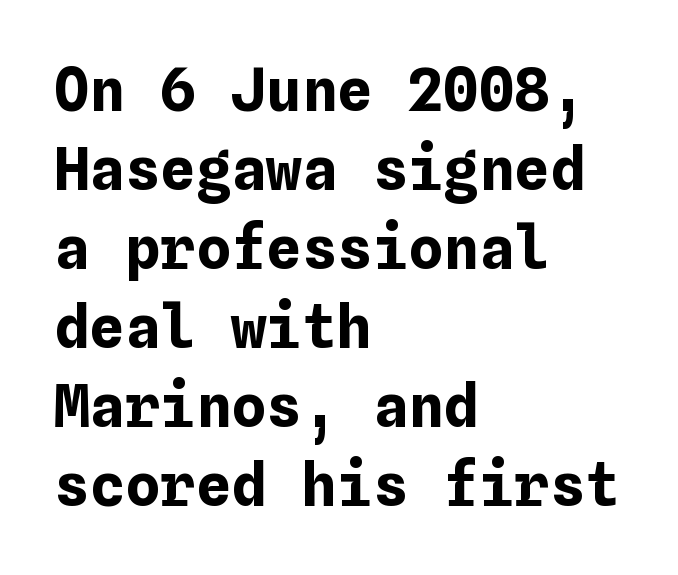
Typographic density is high because the face is bold. The passage shown stacks its lines at a standard gap. Ascenders rise straight up at ninety degrees. The string is rendered with underlining switched off. Layout note: lines flush left. Tracking value appears to be zero — textbook default spacing.
